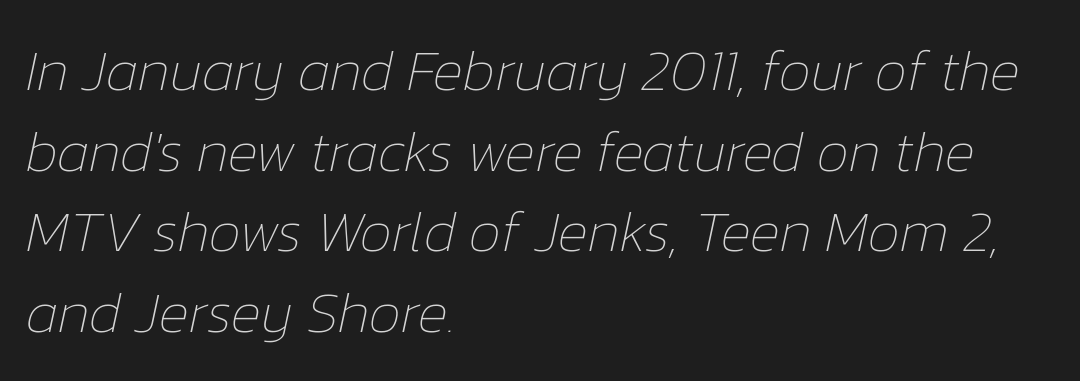
{"italic": "yes", "lean": "right", "slant_degrees": 12, "bold": "no", "weight": "thin", "width": "normal", "stroke_contrast": "low", "x_height": "medium", "monospaced": "no", "underline": "no", "align": "left", "line_spacing": "normal", "line_spacing_ratio": 1.39, "letter_spacing": "normal", "letter_spacing_em": 0.0, "glyph_px": 58}
